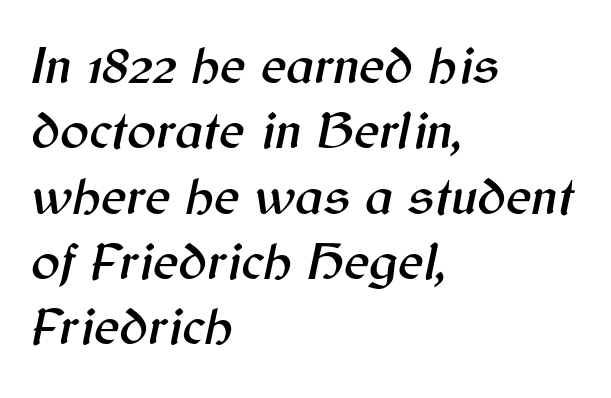
Q: Is the text italic (slanted)? A: Yes, it leans right by about 12 degrees.
Q: Is the text underlined? A: No.
Q: How is the paragraph aligned? A: Left-aligned.
Q: Is the spacing between letters normal or unusually wide? A: Normal.
Q: Width (condensed, normal, or wide)? A: Normal.
Q: Stroke contrast? A: Medium.
Q: x-height? A: Medium.
Q: Monospaced? A: No.
